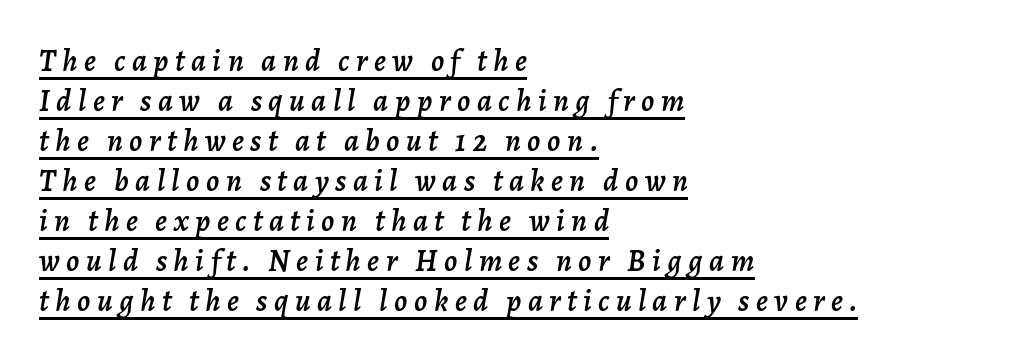
Q: Is the text italic (slanted)? A: Yes, it leans right by about 7 degrees.
Q: Is the text underlined? A: Yes.
Q: How is the paragraph aligned? A: Left-aligned.
Q: Is the spacing between letters normal or unusually wide? A: Unusually wide.
Q: Is the spacing between lines tight, normal or loose? A: Normal.
Q: Width (condensed, normal, or wide)? A: Normal.
Q: Stroke contrast? A: Low.
Q: x-height? A: Medium.
Q: Monospaced? A: No.
